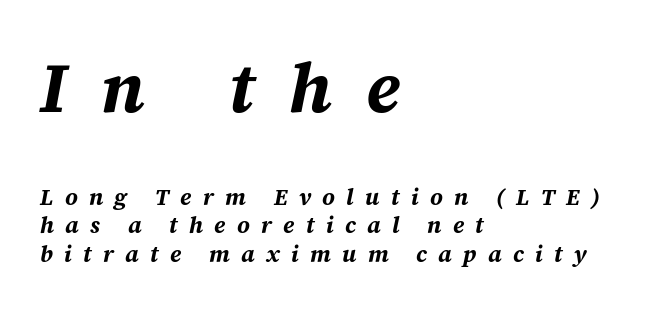
{"italic": "yes", "lean": "right", "slant_degrees": 12, "bold": "yes", "weight": "bold", "width": "normal", "stroke_contrast": "medium", "x_height": "medium", "monospaced": "no", "underline": "no", "align": "left", "line_spacing_ratio": 1.22, "letter_spacing": "wide", "letter_spacing_em": 0.49, "larger_block": "first", "size_ratio": 3.04, "glyph_px": 70}
